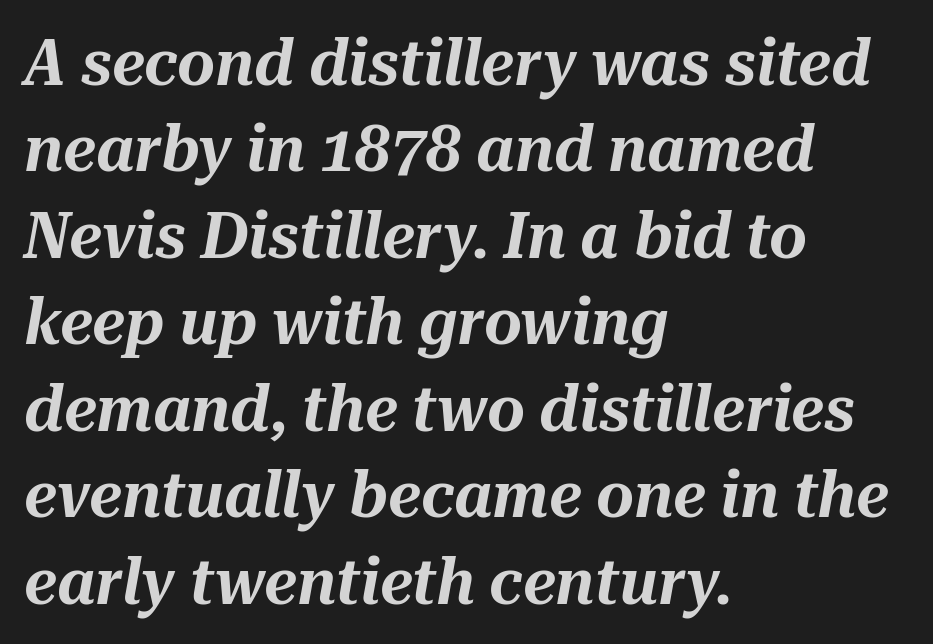
{"italic": "yes", "lean": "right", "slant_degrees": 10, "width": "normal", "stroke_contrast": "medium", "x_height": "medium", "monospaced": "no", "underline": "no", "align": "left", "line_spacing": "normal", "line_spacing_ratio": 1.33, "letter_spacing": "normal", "letter_spacing_em": 0.0, "glyph_px": 65}
